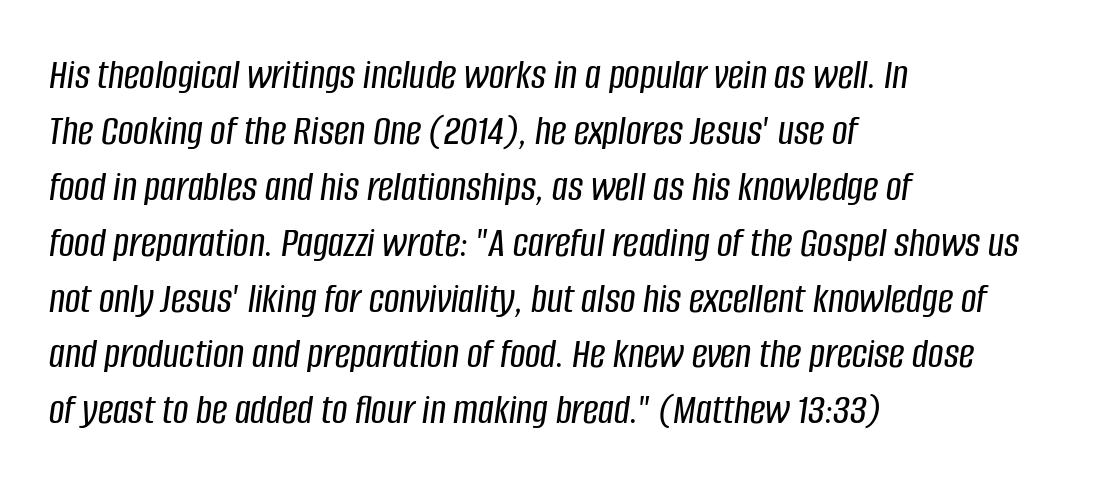
Q: Is the text italic (slanted)? A: Yes, it leans right by about 8 degrees.
Q: Is the text underlined? A: No.
Q: How is the paragraph aligned? A: Left-aligned.
Q: Is the spacing between letters normal or unusually wide? A: Normal.
Q: Is the spacing between lines tight, normal or loose? A: Normal.
Q: Width (condensed, normal, or wide)? A: Condensed.
Q: Stroke contrast? A: Low.
Q: x-height? A: Large.
Q: Monospaced? A: No.
